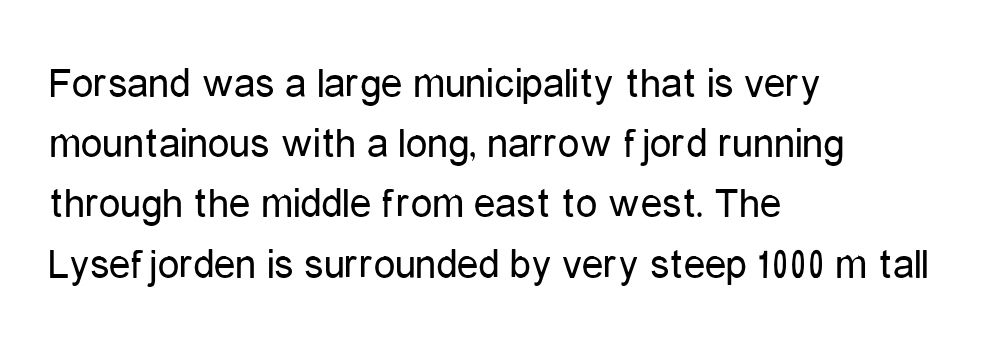
Q: Is the text bold? A: No.
Q: Is the text italic (slanted)? A: No, it is upright.
Q: Is the typeface a serif or a sans-serif typeface? A: Sans-serif.
Q: Is the text underlined? A: No.
Q: How is the paragraph aligned? A: Left-aligned.
Q: Is the spacing between letters normal or unusually wide? A: Normal.
Q: Is the spacing between lines tight, normal or loose? A: Normal.
Q: Width (condensed, normal, or wide)? A: Condensed.
Q: Stroke contrast? A: Low.
Q: x-height? A: Medium.
Q: Monospaced? A: No.
